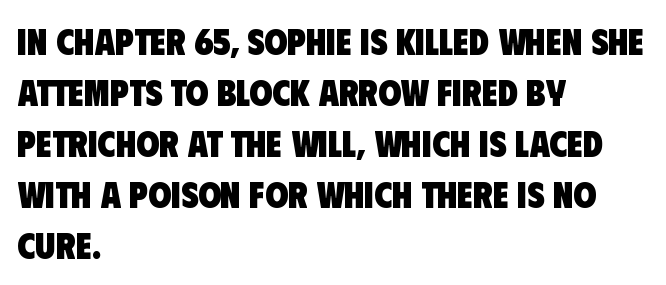
Q: Is the text bold? A: Yes.
Q: Is the typeface a serif or a sans-serif typeface? A: Sans-serif.
Q: Is the text underlined? A: No.
Q: How is the paragraph aligned? A: Left-aligned.
Q: Is the spacing between letters normal or unusually wide? A: Normal.
Q: Is the spacing between lines tight, normal or loose? A: Normal.
Q: Width (condensed, normal, or wide)? A: Condensed.
Q: Stroke contrast? A: Low.
Q: x-height? A: Large.
Q: Monospaced? A: No.
